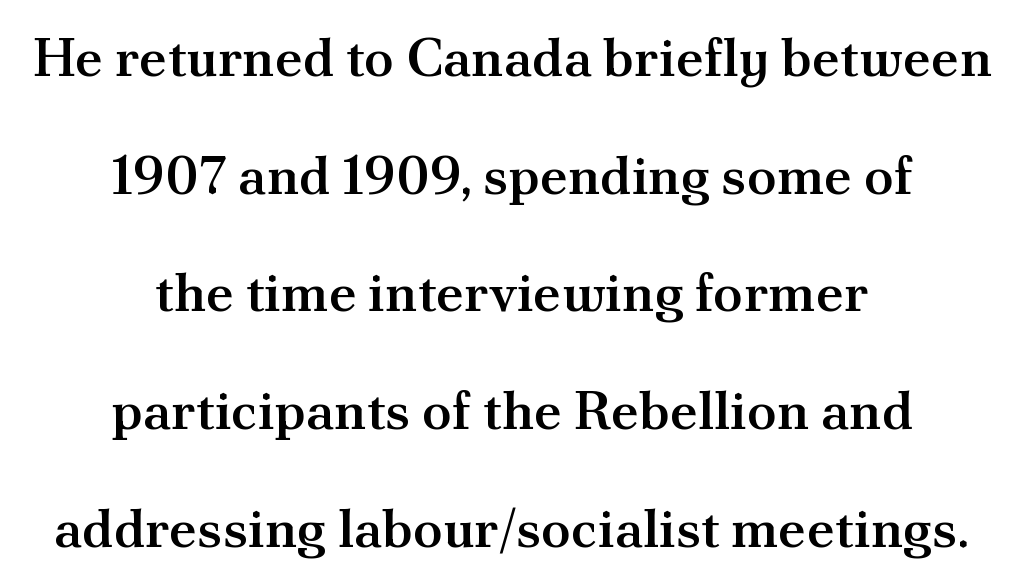
You can tell it's not italic because the verticals are truly vertical. Small tapered or slab feet sit at the stroke ends, so this counts as serif. Compared with typical body copy, the letter spacing here is the same. Do the characters align in a grid? No, the font is proportional. Compared with typical paragraphs, the rows here are farther apart.
